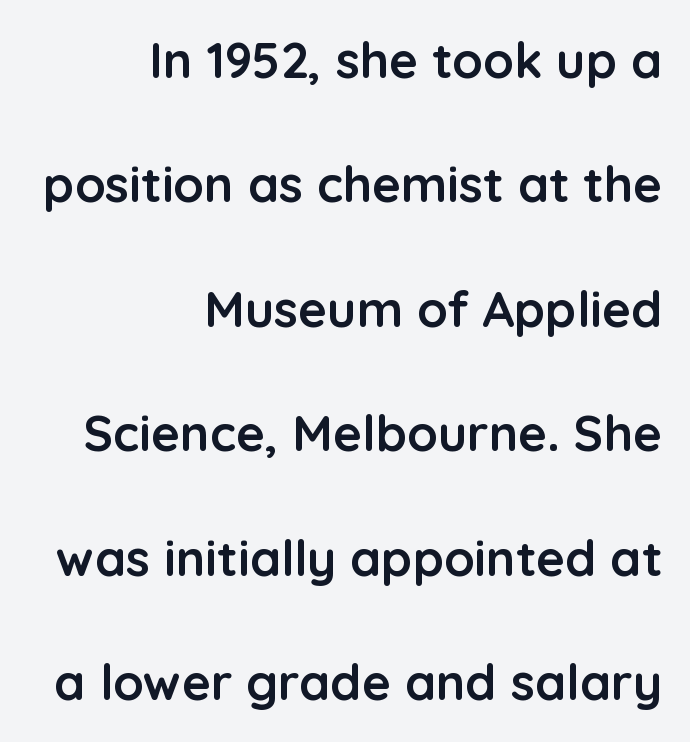
{"serif": "no", "italic": "no", "bold": "yes", "weight": "semibold", "width": "normal", "stroke_contrast": "low", "x_height": "medium", "monospaced": "no", "underline": "no", "align": "right", "line_spacing": "loose", "line_spacing_ratio": 2.49, "letter_spacing": "normal", "letter_spacing_em": 0.0, "glyph_px": 50}
